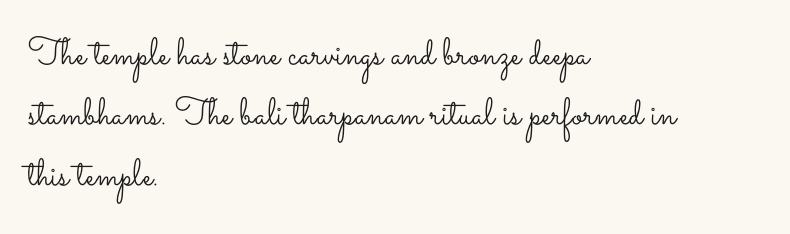
The image shows 38 px light, wide type; set left-aligned, normal line spacing (1.59x), normal letter spacing, not underlined; low stroke contrast and a small x-height.
